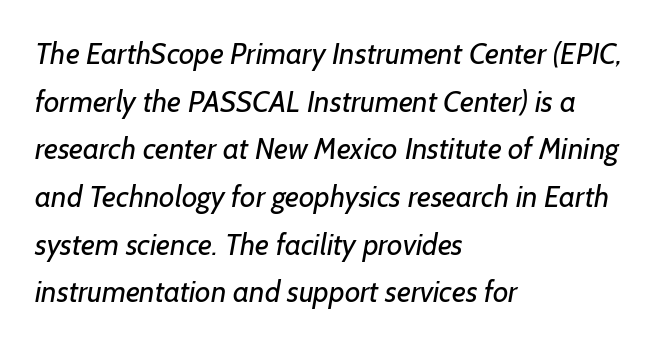
{"serif": "no", "bold": "no", "weight": "regular", "width": "normal", "stroke_contrast": "low", "x_height": "medium", "monospaced": "no", "underline": "no", "align": "left", "line_spacing": "normal", "line_spacing_ratio": 1.59, "letter_spacing": "normal", "letter_spacing_em": 0.0, "glyph_px": 30}
